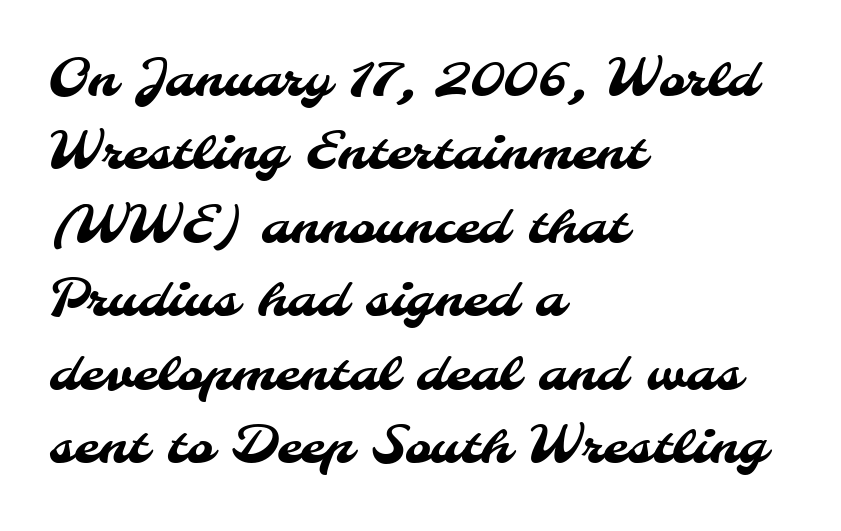
The image shows 51 px sans-serif type; set left-aligned, normal line spacing (1.44x), normal letter spacing, not underlined; medium stroke contrast and a small x-height.
